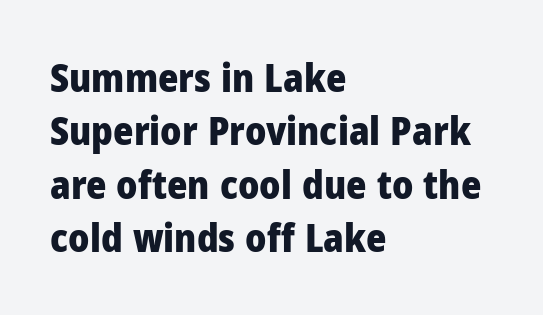
Baseline-to-baseline distance is the conventional proportion of letter height. Each glyph is drawn with heavy, bold strokes. The area under the type is left untouched. Check where the strokes stop: nothing finishes them off — pure sans.
